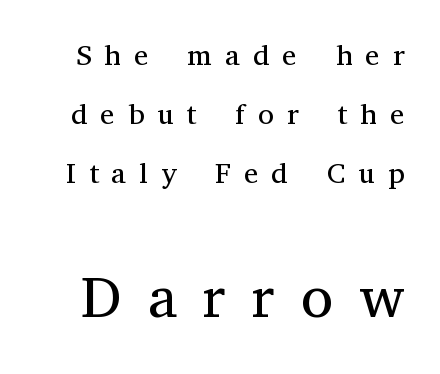
{"serif": "yes", "italic": "no", "bold": "no", "weight": "regular", "width": "normal", "stroke_contrast": "medium", "x_height": "medium", "monospaced": "no", "underline": "no", "line_spacing": "loose", "line_spacing_ratio": 2.03, "letter_spacing": "wide", "letter_spacing_em": 0.45, "larger_block": "second", "size_ratio": 2.0, "glyph_px": 58}
